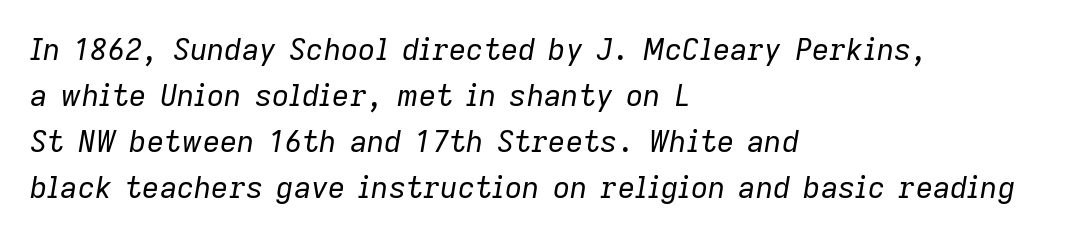
Q: Is the text bold? A: No.
Q: Is the text italic (slanted)? A: Yes, it leans right by about 9 degrees.
Q: Is the text underlined? A: No.
Q: How is the paragraph aligned? A: Left-aligned.
Q: Is the spacing between letters normal or unusually wide? A: Normal.
Q: Is the spacing between lines tight, normal or loose? A: Normal.
Q: Width (condensed, normal, or wide)? A: Normal.
Q: Stroke contrast? A: Low.
Q: x-height? A: Medium.
Q: Monospaced? A: No.
